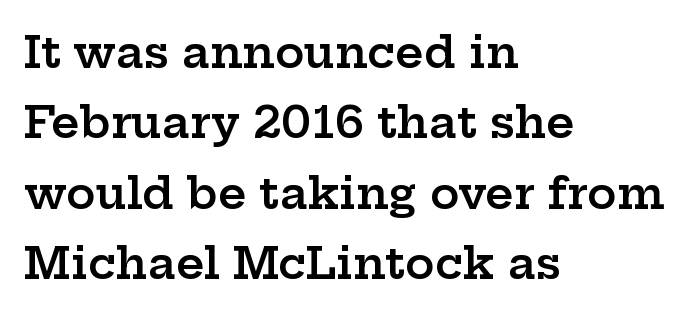
Q: Is the text bold? A: Semi-bold.
Q: Is the text italic (slanted)? A: No, it is upright.
Q: Is the typeface a serif or a sans-serif typeface? A: Serif.
Q: Is the text underlined? A: No.
Q: How is the paragraph aligned? A: Left-aligned.
Q: Is the spacing between letters normal or unusually wide? A: Normal.
Q: Is the spacing between lines tight, normal or loose? A: Normal.
Q: Width (condensed, normal, or wide)? A: Wide.
Q: Stroke contrast? A: Low.
Q: x-height? A: Medium.
Q: Monospaced? A: No.
